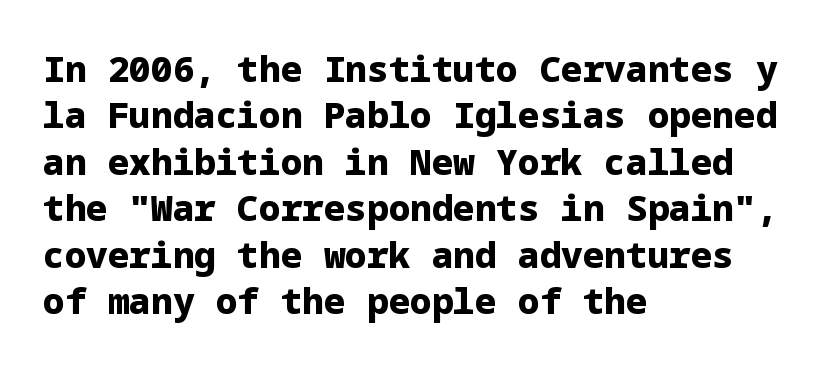
Q: Is the text bold? A: Yes.
Q: Is the text italic (slanted)? A: No, it is upright.
Q: Is the typeface a serif or a sans-serif typeface? A: Sans-serif.
Q: Is the text underlined? A: No.
Q: How is the paragraph aligned? A: Left-aligned.
Q: Is the spacing between letters normal or unusually wide? A: Normal.
Q: Is the spacing between lines tight, normal or loose? A: Normal.
Q: Width (condensed, normal, or wide)? A: Normal.
Q: Stroke contrast? A: Low.
Q: x-height? A: Medium.
